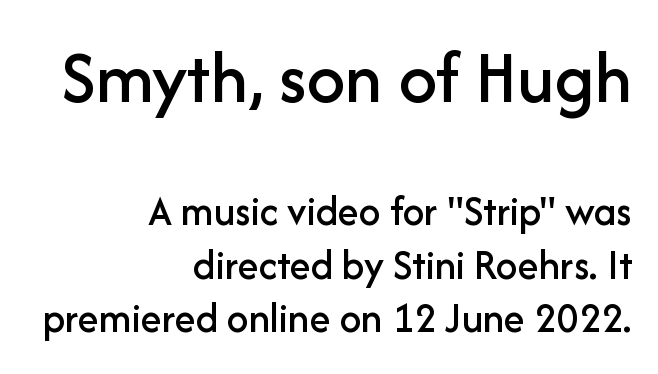
The more generous point size was reserved for the upper chunk. Rule under the text: the space is simply empty. A typesetter would call this proportional, since set widths differ per character. One glance says typical: line gaps are just what's usual. Where is the straight margin? On the right.
